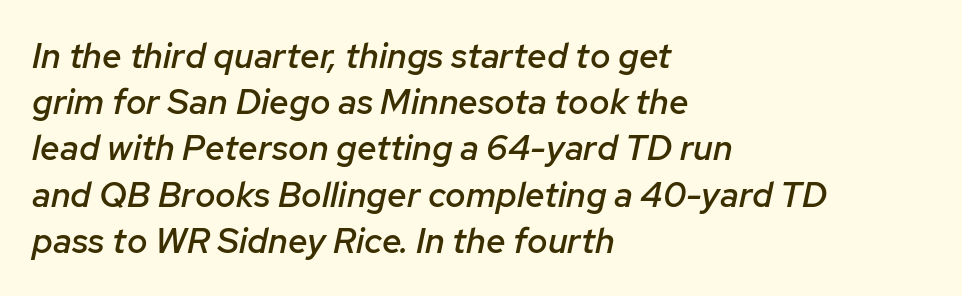
The image shows 35 px semibold type, italic (leaning right); set left-aligned, normal line spacing (1.32x), normal letter spacing, not underlined; low stroke contrast and a medium x-height.
